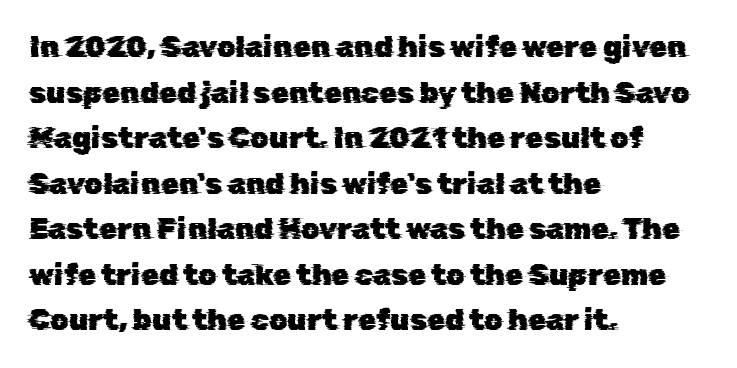
Is there much room between lines? A standard amount, neither cramped nor airy. Letter spacing: default. Note the varied advance widths — an 'i' is clearly narrower than an 'm'. The space beneath each line is pristine and unruled. Each letter's strokes conclude bluntly, with no projecting serifs. Line beginnings align vertically; line endings do not.
